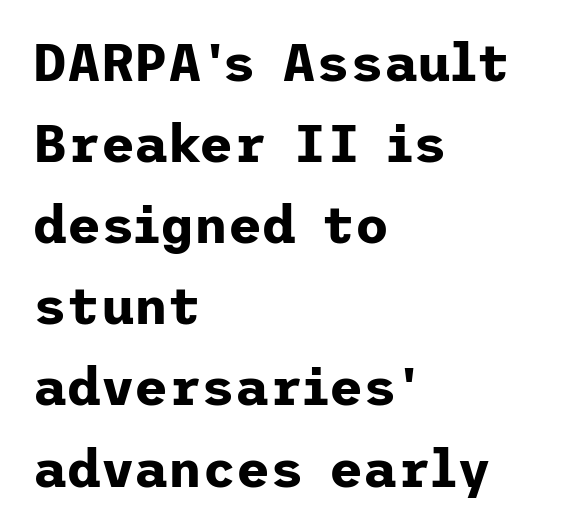
Q: Is the text bold? A: Yes.
Q: Is the text italic (slanted)? A: No, it is upright.
Q: Is the typeface a serif or a sans-serif typeface? A: Sans-serif.
Q: Is the text underlined? A: No.
Q: How is the paragraph aligned? A: Left-aligned.
Q: Is the spacing between letters normal or unusually wide? A: Normal.
Q: Is the spacing between lines tight, normal or loose? A: Normal.
Q: Width (condensed, normal, or wide)? A: Normal.
Q: Stroke contrast? A: Low.
Q: x-height? A: Medium.
